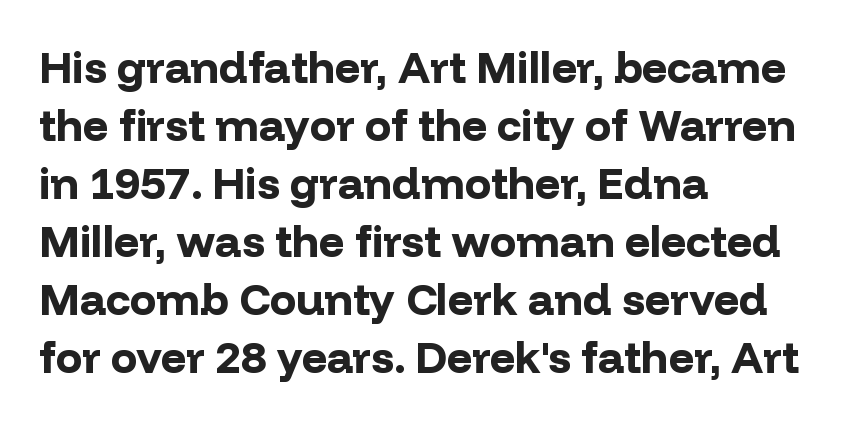
The image shows 44 px bold sans-serif type, upright; set left-aligned, normal line spacing (1.32x), normal letter spacing, not underlined; low stroke contrast and a medium x-height.
